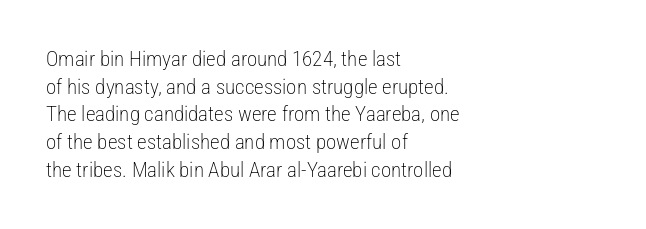
{"italic": "no", "bold": "no", "underline": "no", "align": "left", "line_spacing": "normal", "line_spacing_ratio": 1.32, "letter_spacing": "normal", "letter_spacing_em": 0.0, "glyph_px": 21}
